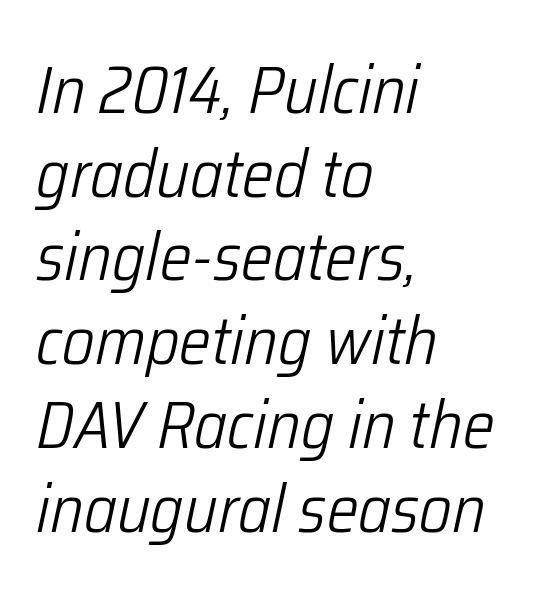
The image shows 67 px light, condensed type, italic (leaning right); set left-aligned, normal line spacing (1.25x), normal letter spacing, not underlined; low stroke contrast and a medium x-height.
